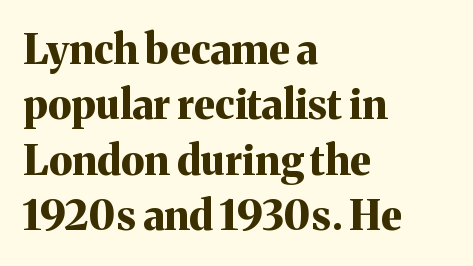
{"serif": "yes", "italic": "no", "bold": "yes", "weight": "bold", "width": "normal", "stroke_contrast": "medium", "x_height": "medium", "monospaced": "no", "underline": "no", "align": "left", "line_spacing": "normal", "line_spacing_ratio": 1.35, "letter_spacing": "normal", "letter_spacing_em": 0.0, "glyph_px": 41}
